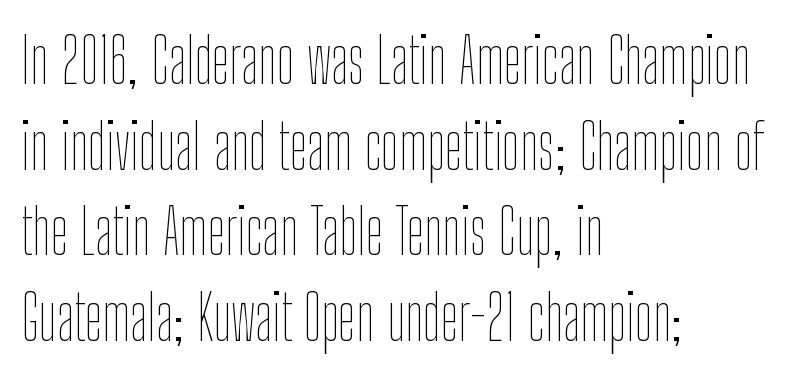
Italic? Not at all — the glyphs are vertical. Looks like regular typesetting: each glyph gets only the width it needs. Type without underlining. The paragraph has a hard left edge and a soft right edge. The letterforms sit shoulder to shoulder at normal distance. On a weight scale, this lands at 450 or below.
